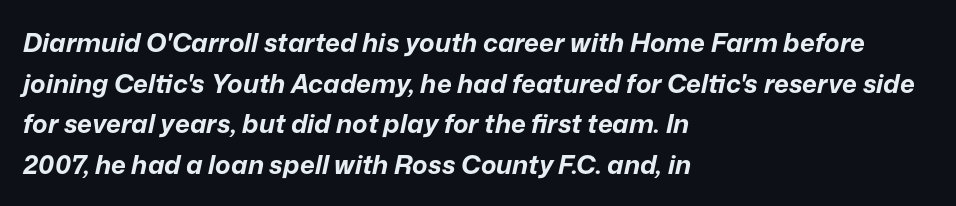
The image shows 26 px bold type, italic (leaning right); set left-aligned, normal line spacing (1.56x), normal letter spacing, not underlined.
